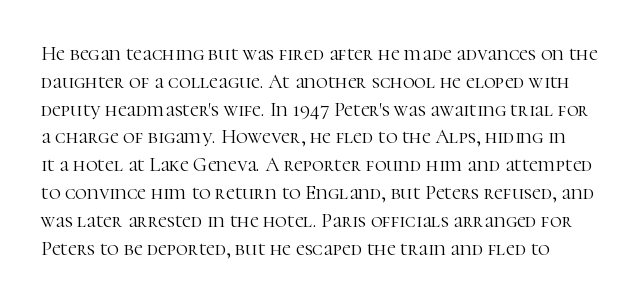
Q: Is the text bold? A: No.
Q: Is the text italic (slanted)? A: No, it is upright.
Q: Is the text underlined? A: No.
Q: Is the spacing between letters normal or unusually wide? A: Normal.
Q: Is the spacing between lines tight, normal or loose? A: Normal.
